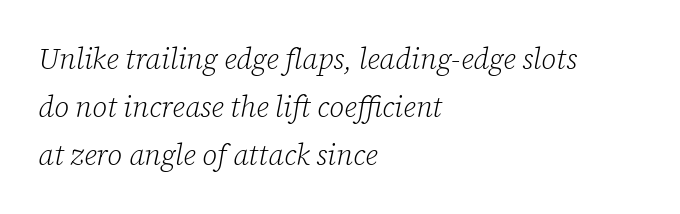
Q: Is the text bold? A: No.
Q: Is the text italic (slanted)? A: Yes, it leans right by about 12 degrees.
Q: Is the typeface a serif or a sans-serif typeface? A: Serif.
Q: Is the text underlined? A: No.
Q: How is the paragraph aligned? A: Left-aligned.
Q: Is the spacing between letters normal or unusually wide? A: Normal.
Q: Is the spacing between lines tight, normal or loose? A: Normal.
Q: Width (condensed, normal, or wide)? A: Normal.
Q: Stroke contrast? A: Low.
Q: x-height? A: Medium.
Q: Monospaced? A: No.
